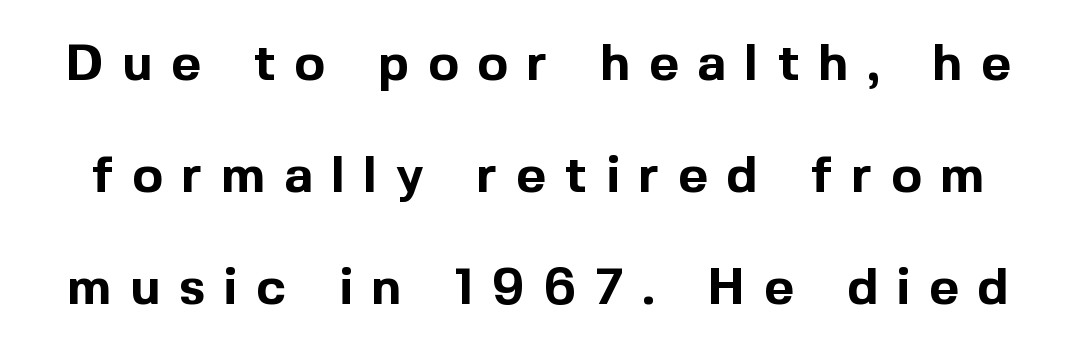
Unmarked baselines from the first word to the last. The type family on display is of the sans-serif kind. The face used here is rendered with a markedly widened letterfit. Posture: upright roman.
